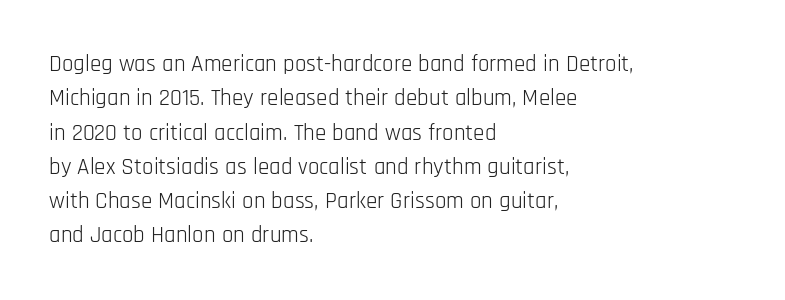
The vertical gap from one line to the next is medium. These lines were composed using upright roman letters. Horizontal alignment here is leftward, the default for most running prose. The gaps between neighbouring characters are ordinary and unremarkable. Weight: regular or lighter.
